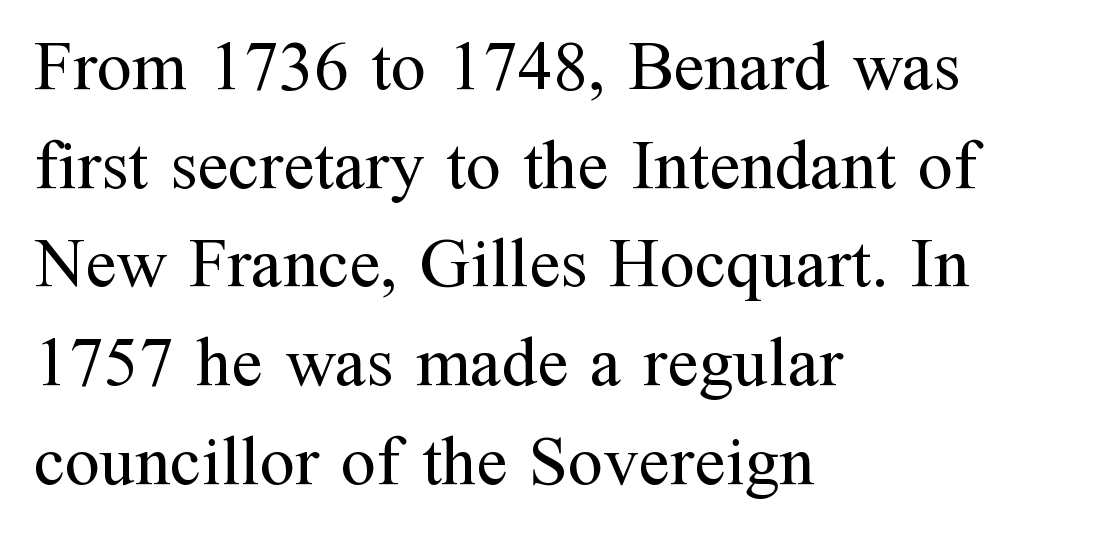
Q: Is the text bold? A: No.
Q: Is the text italic (slanted)? A: No, it is upright.
Q: Is the typeface a serif or a sans-serif typeface? A: Serif.
Q: Is the text underlined? A: No.
Q: How is the paragraph aligned? A: Left-aligned.
Q: Is the spacing between letters normal or unusually wide? A: Normal.
Q: Is the spacing between lines tight, normal or loose? A: Normal.
Q: Width (condensed, normal, or wide)? A: Normal.
Q: Stroke contrast? A: Medium.
Q: x-height? A: Medium.
Q: Monospaced? A: No.
